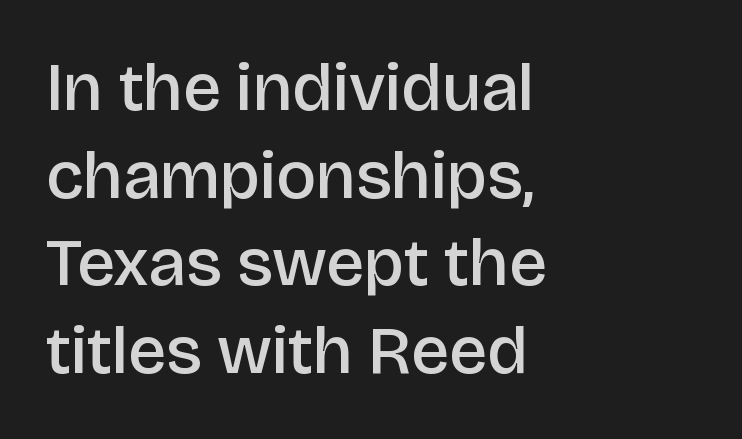
{"serif": "no", "italic": "no", "bold": "semi", "weight": "semibold", "width": "normal", "stroke_contrast": "low", "x_height": "large", "monospaced": "no", "underline": "no", "align": "left", "line_spacing": "normal", "line_spacing_ratio": 1.29, "letter_spacing": "normal", "letter_spacing_em": 0.0, "glyph_px": 68}
